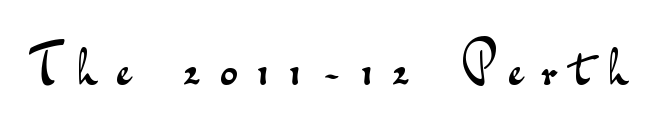
Q: Is the text bold? A: No.
Q: Is the text italic (slanted)? A: Yes.
Q: Is the typeface a serif or a sans-serif typeface? A: Sans-serif.
Q: Is the text underlined? A: No.
Q: Is the spacing between letters normal or unusually wide? A: Unusually wide.
Q: Width (condensed, normal, or wide)? A: Wide.
Q: Stroke contrast? A: Medium.
Q: x-height? A: Small.
Q: Monospaced? A: No.
